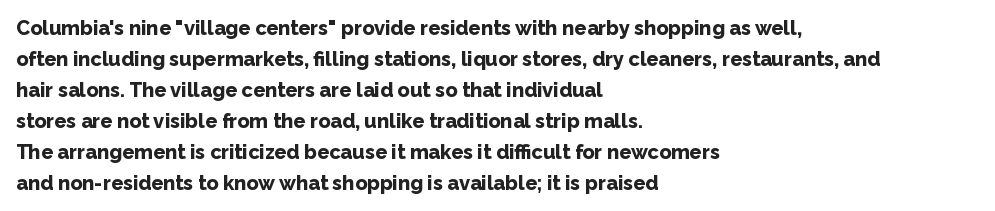
Q: Is the text bold? A: Yes.
Q: Is the text italic (slanted)? A: No, it is upright.
Q: Is the text underlined? A: No.
Q: How is the paragraph aligned? A: Left-aligned.
Q: Is the spacing between letters normal or unusually wide? A: Normal.
Q: Is the spacing between lines tight, normal or loose? A: Normal.
